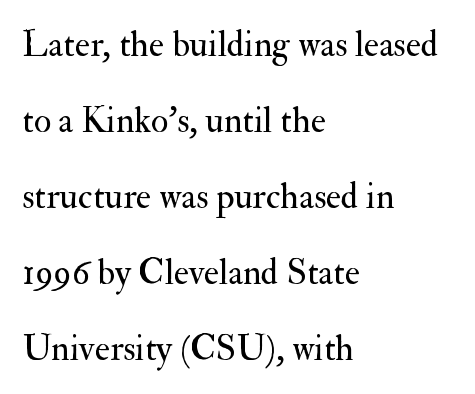
Classification — serif. The passage shown is typed in a proportional face where columns would drift. Upright lettering throughout. Line spacing here is loose. Letters have the restrained weight of plain body copy at most.
